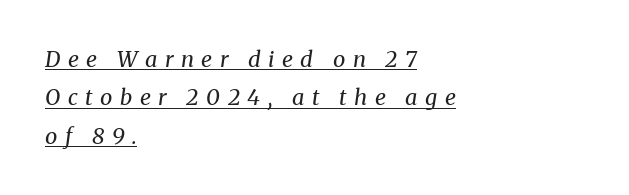
The image shows 22 px text type, italic (leaning right); set left-aligned, line spacing 1.75x, unusually wide letter spacing (+0.34 em), underlined.
